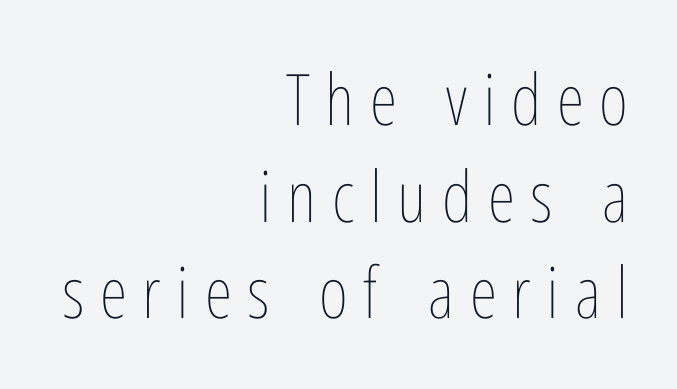
Q: Is the text bold? A: No.
Q: Is the text italic (slanted)? A: No, it is upright.
Q: Is the text underlined? A: No.
Q: How is the paragraph aligned? A: Right-aligned.
Q: Is the spacing between letters normal or unusually wide? A: Unusually wide.
Q: Is the spacing between lines tight, normal or loose? A: Normal.
Q: Width (condensed, normal, or wide)? A: Condensed.
Q: Stroke contrast? A: Low.
Q: x-height? A: Medium.
Q: Monospaced? A: No.
